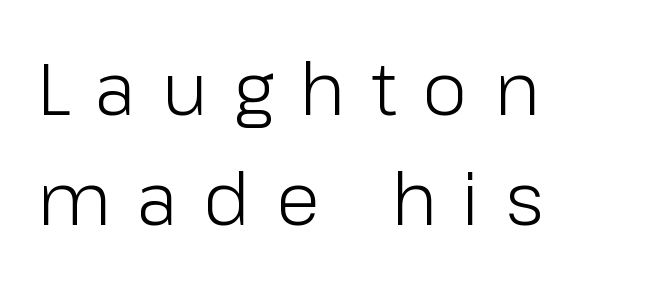
{"serif": "no", "italic": "no", "bold": "no", "weight": "light", "width": "normal", "stroke_contrast": "low", "x_height": "medium", "monospaced": "no", "underline": "no", "align": "left", "line_spacing": "normal", "line_spacing_ratio": 1.53, "letter_spacing": "wide", "letter_spacing_em": 0.36, "glyph_px": 72}
